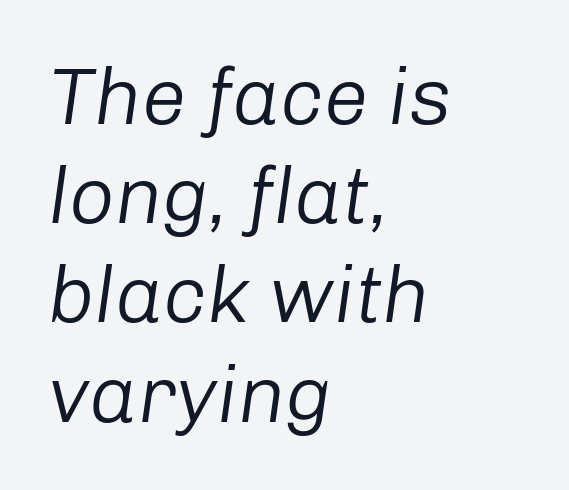
The image shows 80 px regular-weight type, italic (leaning right); set left-aligned, line spacing 1.24x, normal letter spacing, not underlined; low stroke contrast and a medium x-height.
